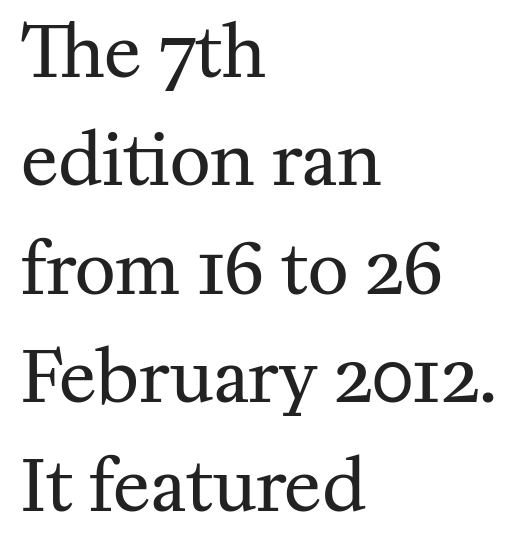
The image shows 70 px regular-weight serif type, upright; set left-aligned, normal line spacing (1.55x), normal letter spacing, not underlined; medium stroke contrast and a medium x-height.
